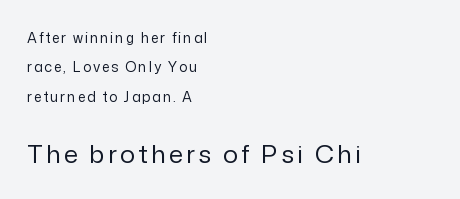
Q: Is the text bold? A: No.
Q: Is the text italic (slanted)? A: No, it is upright.
Q: Is the text underlined? A: No.
Q: How is the paragraph aligned? A: Left-aligned.
Q: Is the spacing between lines tight, normal or loose? A: Loose.
Q: Which block of text is set in a larger size, the first (top) or the second (bottom)? A: The second (bottom) one.
